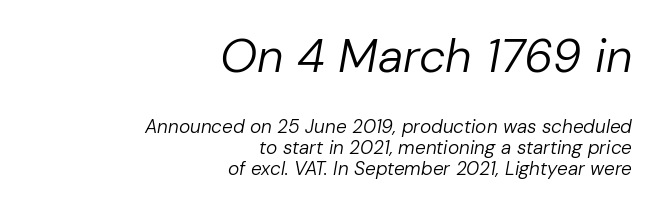
{"italic": "yes", "lean": "right", "slant_degrees": 10, "bold": "no", "weight": "regular", "width": "normal", "stroke_contrast": "low", "x_height": "medium", "monospaced": "no", "underline": "no", "align": "right", "line_spacing": "tight", "line_spacing_ratio": 1.1, "letter_spacing": "normal", "letter_spacing_em": 0.0, "larger_block": "first", "size_ratio": 2.47, "glyph_px": 47}
